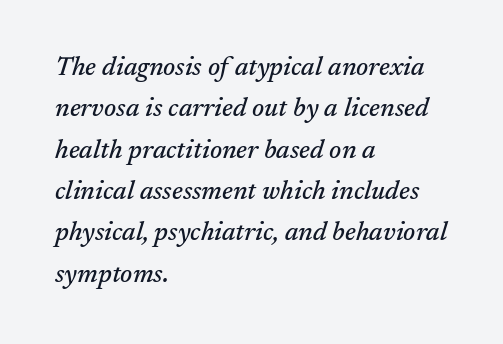
Posture: slanted. Short and long lines alike share a common starting point at left. Glance below the letters and you will spot only blank space. The leading is moderate, giving the passage an even texture.
